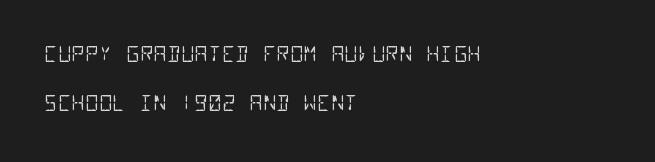
Caption: face not bold, strokes unweighted. Words float on clear page, feet unadorned. A student would call this left alignment; a typographer would say flush left, rag right. Default kerning and tracking; the words read as compact shapes. How would I describe the line gaps? Wide and relaxed.
